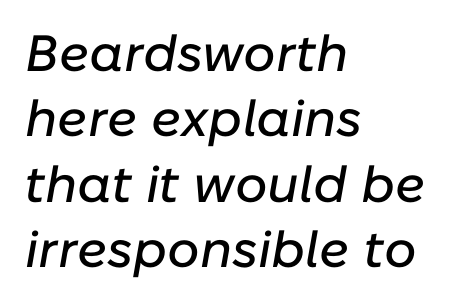
The rag falls on the right side of this text block. You could not count columns in this text — the font is proportionally spaced. Letter spacing: default. This block has exactly the height ordinary leading produces. Descenders hang freely into open space. It's the slanting kind of type.
